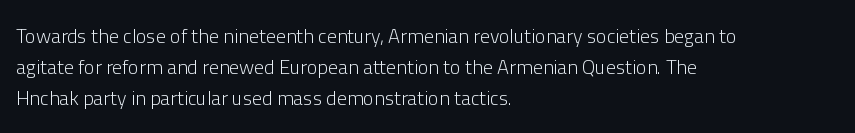
Q: Is the text bold? A: No.
Q: Is the text italic (slanted)? A: No, it is upright.
Q: Is the text underlined? A: No.
Q: How is the paragraph aligned? A: Left-aligned.
Q: Is the spacing between letters normal or unusually wide? A: Normal.
Q: Is the spacing between lines tight, normal or loose? A: Normal.
